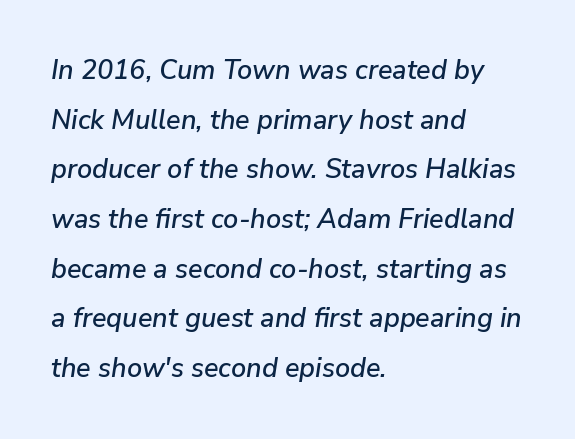
Nobody touched the tracking dial on this one. Any mark beneath the type? The region is blank. If you drew a line through each stem, it would be angled. This sample is left-justified, so line endings fall wherever the words run out.
